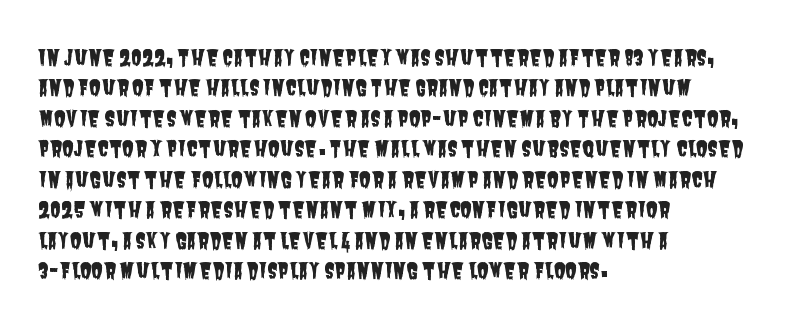
{"underline": "no", "align": "left", "line_spacing": "normal", "line_spacing_ratio": 1.45, "letter_spacing": "normal", "letter_spacing_em": 0.0, "glyph_px": 21}
